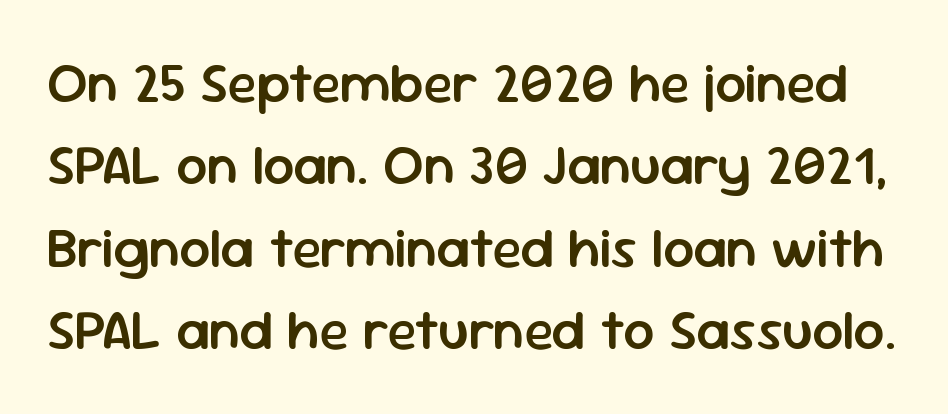
To sum up the face: it is a sans, with no serifs. The area under the type is left untouched. There is no visible air inserted between adjacent glyphs. These words are printed semibold, heavier than regular yet not bold. Students, observe: this is what conventionally led text looks like.
